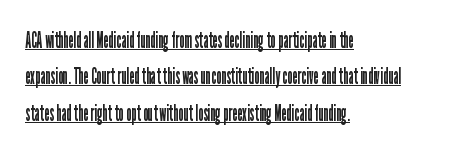
The image shows 23 px text type, upright; set left-aligned, normal line spacing (1.58x), normal letter spacing, underlined.
